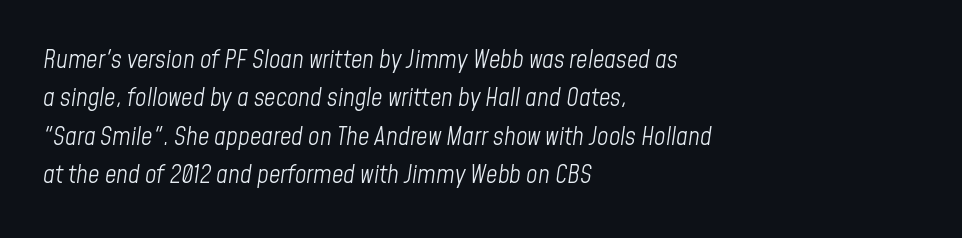
The passage shown leans; its letterforms are oblique. These lines sit exactly where default settings would place them. A clean baseline with only descenders dipping below it. The line texture is even and compact thanks to regular tracking.
